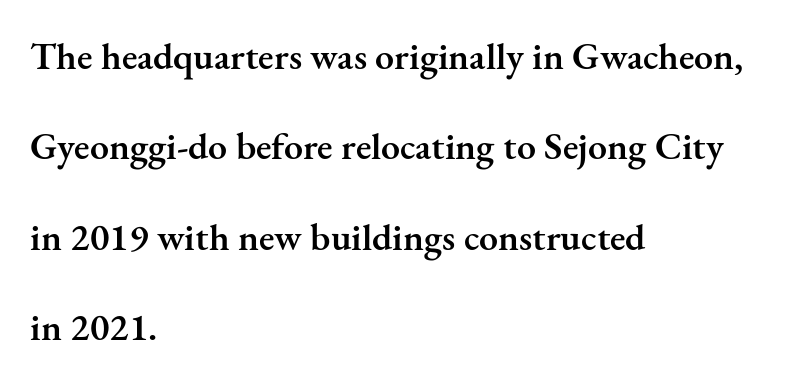
{"serif": "yes", "italic": "no", "bold": "semi", "weight": "semibold", "width": "normal", "stroke_contrast": "medium", "x_height": "small", "monospaced": "no", "underline": "no", "align": "left", "line_spacing": "loose", "line_spacing_ratio": 2.38, "letter_spacing": "normal", "letter_spacing_em": 0.0, "glyph_px": 38}
